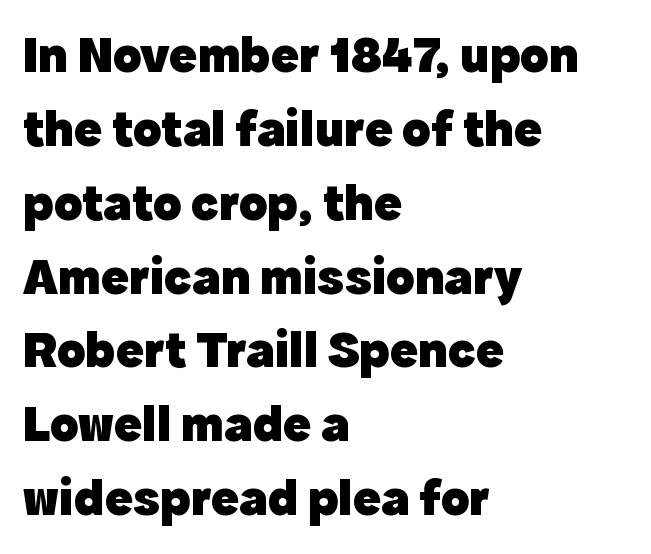
The image shows 52 px heavy sans-serif type, upright; set left-aligned, normal line spacing (1.42x), normal letter spacing, not underlined; a medium x-height.
